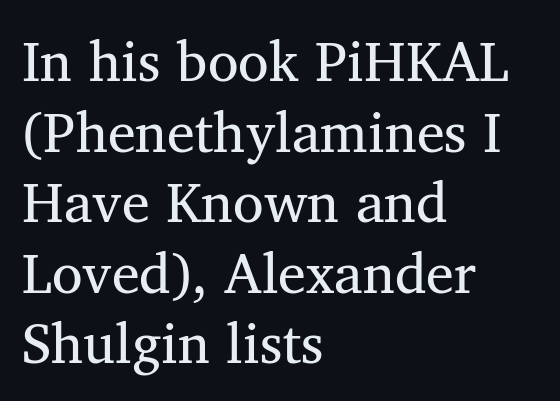
The image shows 56 px regular-weight serif type; set left-aligned, normal line spacing (1.26x), normal letter spacing, not underlined; medium stroke contrast and a medium x-height.
